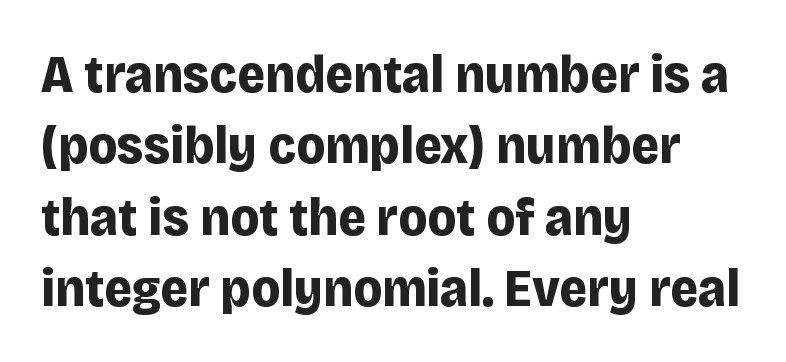
Do the letters lean? They stand straight. Looks like regular typesetting: each glyph gets only the width it needs. Look at the bottom of the vertical strokes: they stop flat, with no serifs. Descenders hang freely into open space. Thick stems and heavy bowls — unmistakably bold.
